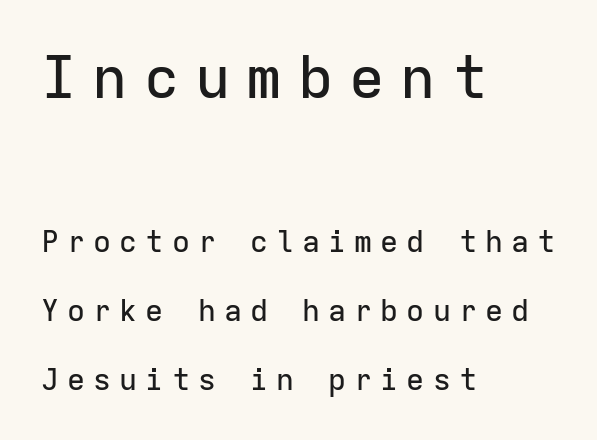
Q: Is the text italic (slanted)? A: No, it is upright.
Q: Is the typeface a serif or a sans-serif typeface? A: Sans-serif.
Q: Is the text underlined? A: No.
Q: How is the paragraph aligned? A: Left-aligned.
Q: Is the spacing between letters normal or unusually wide? A: Unusually wide.
Q: Is the spacing between lines tight, normal or loose? A: Loose.
Q: Which block of text is set in a larger size, the first (top) or the second (bottom)? A: The first (top) one.
Q: Width (condensed, normal, or wide)? A: Normal.
Q: Stroke contrast? A: Low.
Q: x-height? A: Medium.
Q: Monospaced? A: Yes.
